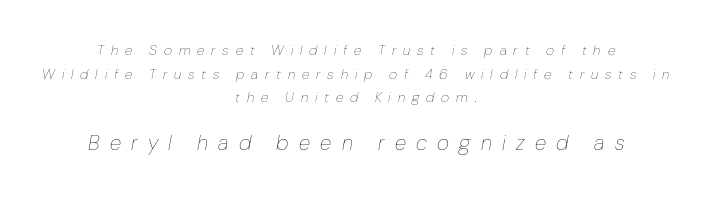
{"italic": "yes", "lean": "right", "slant_degrees": 10, "bold": "no", "underline": "no", "align": "center", "line_spacing": "normal", "line_spacing_ratio": 1.69, "letter_spacing": "wide", "letter_spacing_em": 0.49, "larger_block": "second", "size_ratio": 1.5, "glyph_px": 21}
